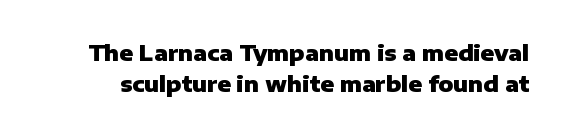
Words appear dense and cohesive because spacing is normal. You can tell it's not italic because the verticals are truly vertical. Just letters on the line, the space beneath them empty. Summary of weight: heavy, a full bold.
